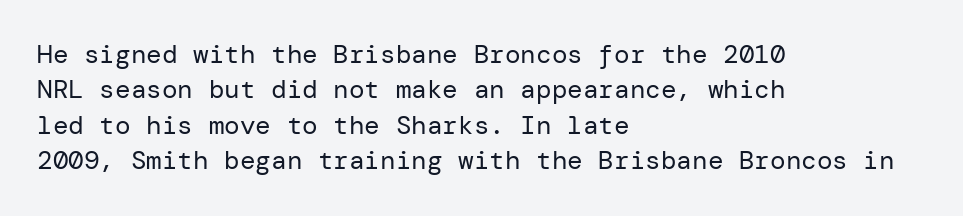
Q: Is the text bold? A: No.
Q: Is the text italic (slanted)? A: No, it is upright.
Q: Is the text underlined? A: No.
Q: How is the paragraph aligned? A: Left-aligned.
Q: Is the spacing between letters normal or unusually wide? A: Normal.
Q: Is the spacing between lines tight, normal or loose? A: Normal.
